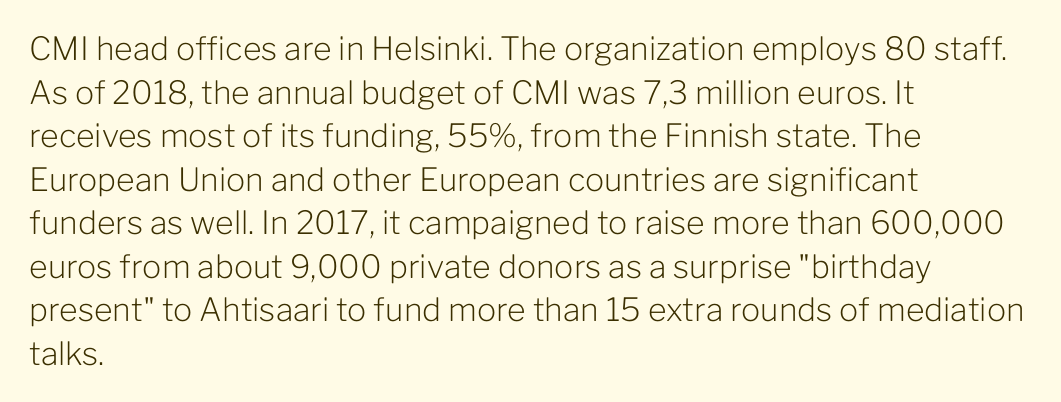
Looks like regular typesetting: each glyph gets only the width it needs. The lines in this sample share a left origin and differ only in where they stop. Is there much room between lines? A standard amount, neither cramped nor airy. Descender tails drop into unmarked territory. Nothing heavy about these letters — not bold at all.
